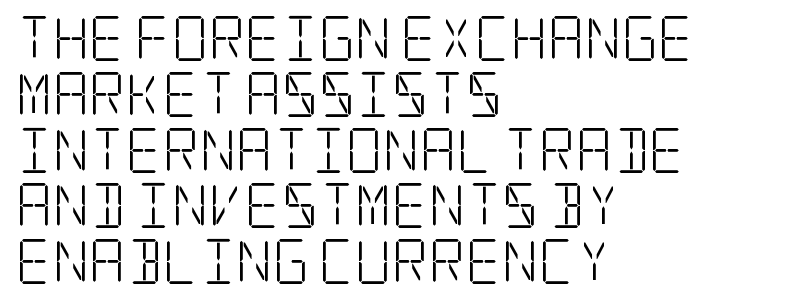
Clear beneath every line of the passage. What kind of face is this? One with serifs. Does the lettering tilt? It doesn't — this is upright. The passage is arranged the way most books set body copy — flush left.
